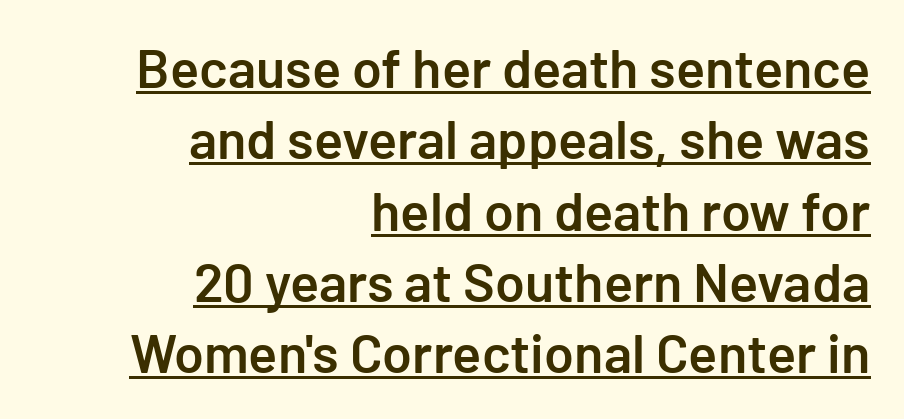
{"serif": "no", "italic": "no", "bold": "semi", "weight": "semibold", "width": "normal", "stroke_contrast": "low", "x_height": "medium", "underline": "yes", "align": "right", "line_spacing": "normal", "line_spacing_ratio": 1.32, "letter_spacing": "normal", "letter_spacing_em": 0.0, "glyph_px": 54}
